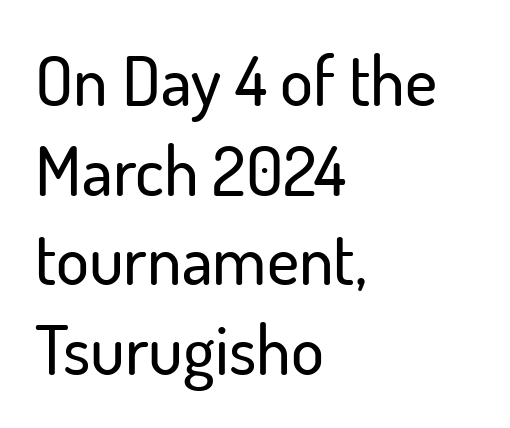
Just letters on the line, the space beneath them empty. Whoever set this chose a conventional vertical rhythm. These lines are rendered in a variable-pitch font. The face used here is a sans, in the tradition of grotesques and geometrics.
